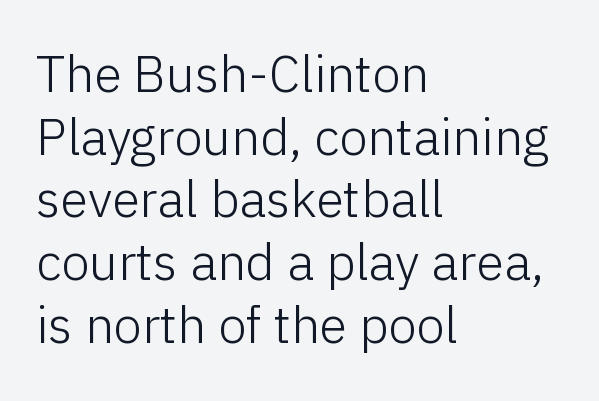
Q: Is the text bold? A: No.
Q: Is the text italic (slanted)? A: No, it is upright.
Q: Is the typeface a serif or a sans-serif typeface? A: Sans-serif.
Q: Is the text underlined? A: No.
Q: How is the paragraph aligned? A: Left-aligned.
Q: Is the spacing between letters normal or unusually wide? A: Normal.
Q: Width (condensed, normal, or wide)? A: Normal.
Q: Stroke contrast? A: Low.
Q: x-height? A: Medium.
Q: Monospaced? A: No.
